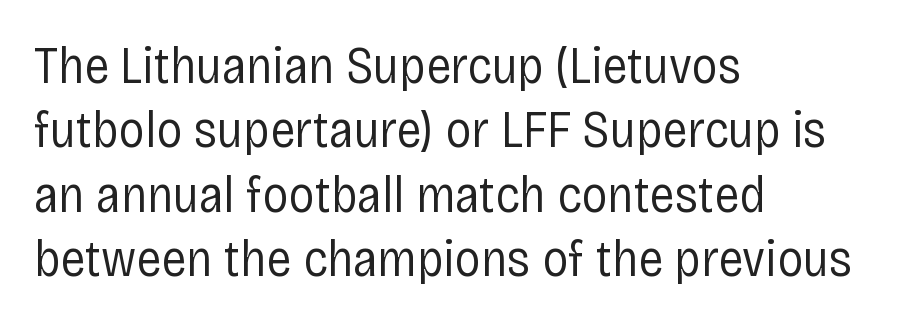
{"serif": "no", "italic": "no", "bold": "no", "weight": "regular", "width": "condensed", "stroke_contrast": "low", "x_height": "large", "monospaced": "no", "underline": "no", "align": "left", "line_spacing_ratio": 1.24, "letter_spacing": "normal", "letter_spacing_em": 0.0, "glyph_px": 52}
